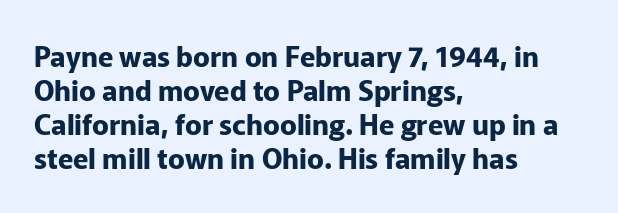
{"serif": "no", "italic": "no", "bold": "yes", "weight": "bold", "width": "normal", "stroke_contrast": "low", "x_height": "medium", "monospaced": "no", "underline": "no", "align": "left", "line_spacing_ratio": 1.22, "letter_spacing": "normal", "letter_spacing_em": 0.0, "glyph_px": 28}
